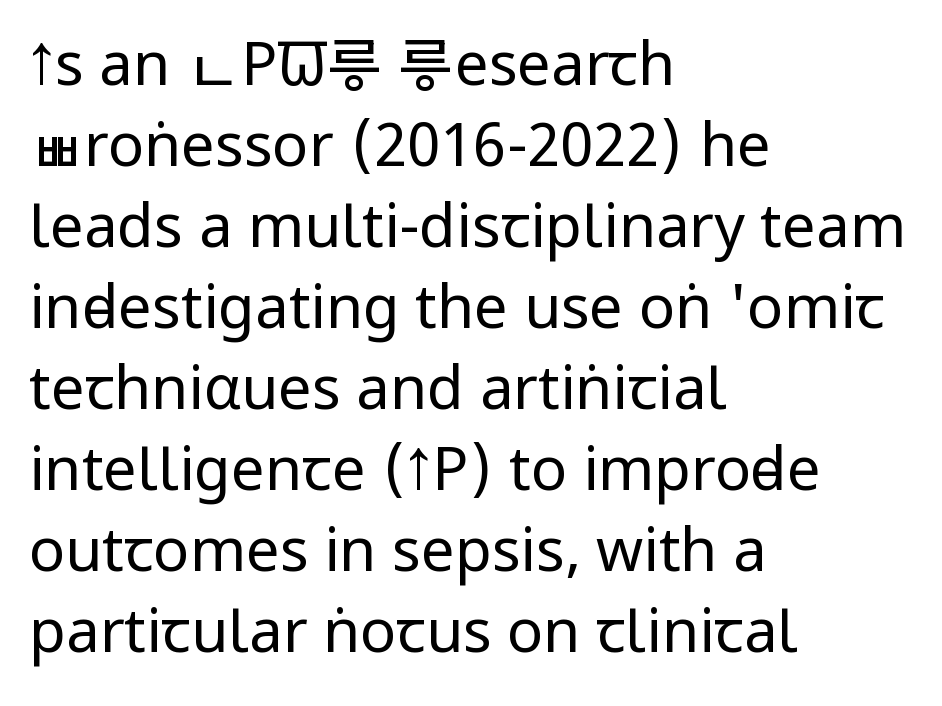
Font category for this specimen: sans-serif. Compared with typical body copy, the letter spacing here is the same. The rendering uses natural spacing where letterforms have individual widths. In terms of posture, this sample is upright. The strip under each line holds only bare page.
